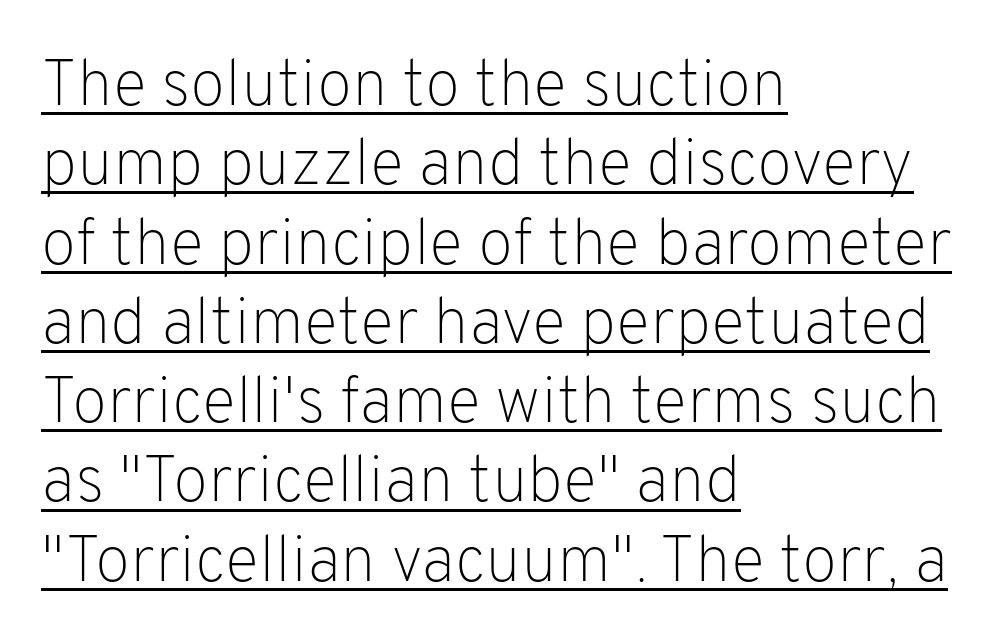
Compared with a typical body face, this is equally light or lighter still. This rendering features underlined lettering. Think of a printed novel: that variable character pitch is what you see here. Where is the straight margin? On the left. You can tell it's not italic because the verticals are truly vertical. Is the letter spacing exaggerated? No — it looks like the ordinary default.
